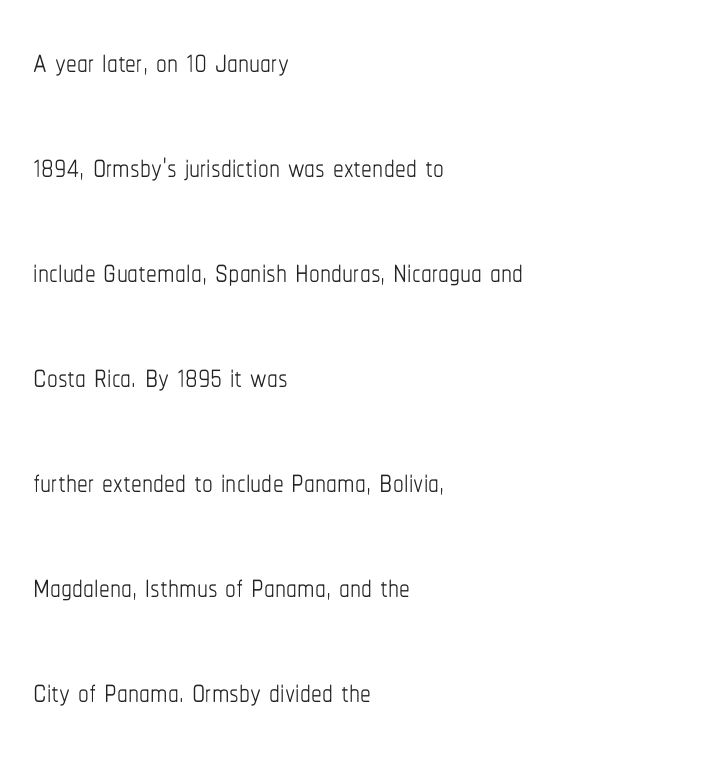
Does the lettering tilt? It doesn't — this is upright. Beneath every word, the page is bare. Weight class: somewhere from thin through regular. The passage shown is typed in a proportional face where columns would drift.
